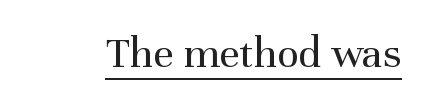
Q: Is the text bold? A: No.
Q: Is the text italic (slanted)? A: No, it is upright.
Q: Is the typeface a serif or a sans-serif typeface? A: Serif.
Q: Is the text underlined? A: Yes.
Q: Is the spacing between letters normal or unusually wide? A: Normal.
Q: Width (condensed, normal, or wide)? A: Normal.
Q: Stroke contrast? A: Medium.
Q: x-height? A: Medium.
Q: Monospaced? A: No.
